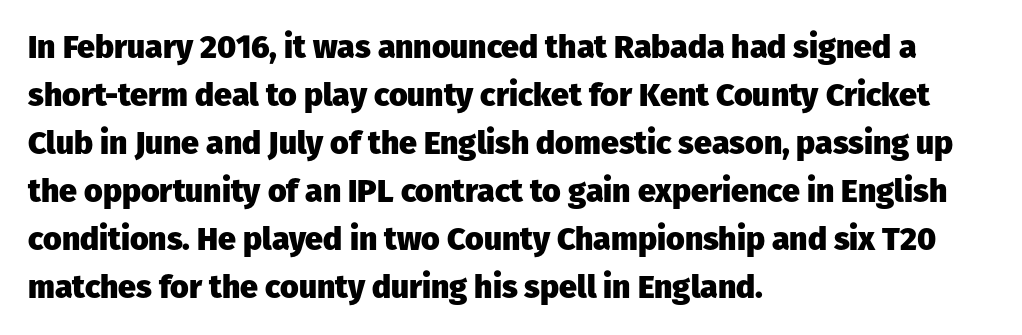
The image shows 32 px heavy sans-serif type, upright; set left-aligned, normal line spacing (1.5x), normal letter spacing, not underlined; low stroke contrast and a medium x-height.
